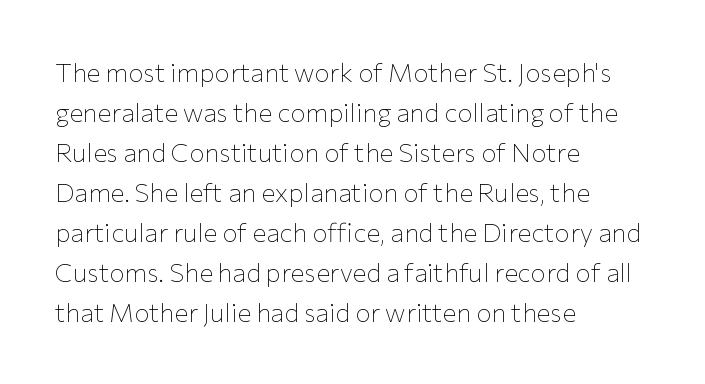
The image shows 26 px text type, upright; set left-aligned, normal line spacing (1.54x), normal letter spacing, not underlined.
